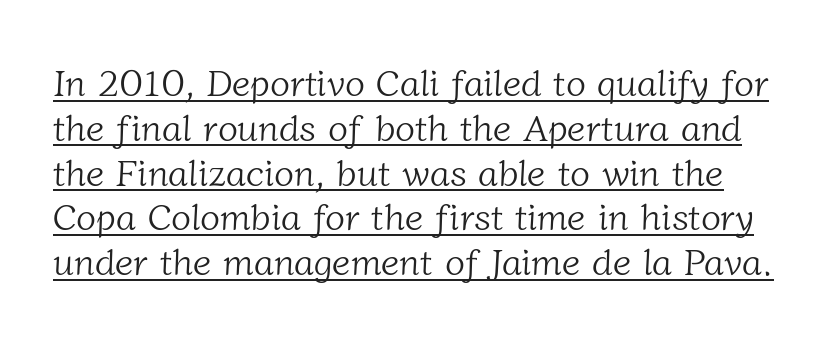
Here the designer chose a conventional face with non-uniform glyph widths. In designer terms, the underline attribute is active on this setting. Stroke terminals: seriffed. The strokes are not fattened; the text isn't bold. This rendering leaves character spacing at its baseline value.
